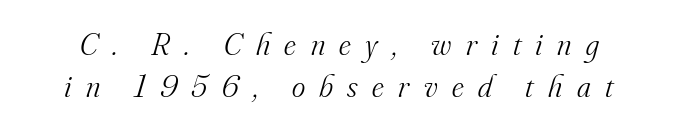
{"serif": "yes", "italic": "yes", "lean": "right", "slant_degrees": 16, "bold": "no", "weight": "light", "width": "normal", "stroke_contrast": "medium", "x_height": "small", "monospaced": "no", "underline": "no", "line_spacing": "normal", "line_spacing_ratio": 1.31, "letter_spacing": "wide", "letter_spacing_em": 0.45, "glyph_px": 32}
